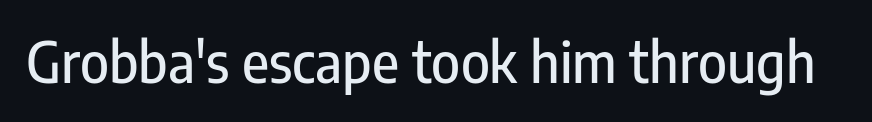
Q: Is the text italic (slanted)? A: No, it is upright.
Q: Is the typeface a serif or a sans-serif typeface? A: Sans-serif.
Q: Is the text underlined? A: No.
Q: Is the spacing between letters normal or unusually wide? A: Normal.
Q: Width (condensed, normal, or wide)? A: Condensed.
Q: Stroke contrast? A: Low.
Q: x-height? A: Medium.
Q: Monospaced? A: No.
